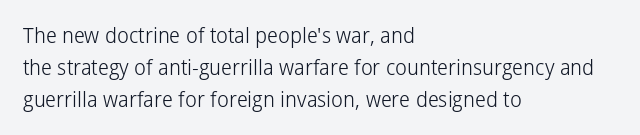
Vertical strokes here are truly vertical. The paragraph has a hard left edge and a soft right edge. The rendering uses a moderate line-height, typical for paragraphs. The cut favours lightness, reaching ordinary text weight at its darkest.
